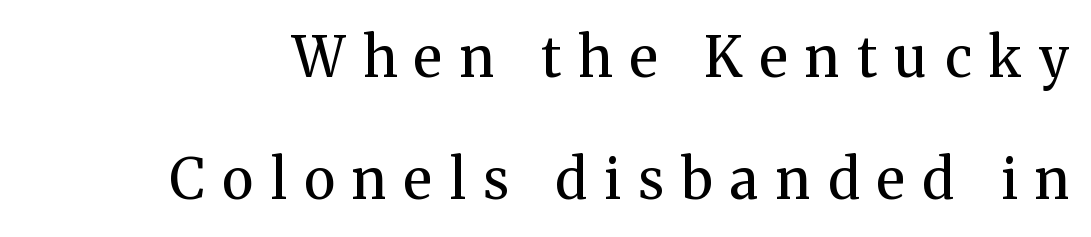
Leading is clearly above the norm, producing a sparse column. Weight: regular or lighter. Display-style spreading of the glyphs; the letterfit is very open. Proportional: the letters do not fall into vertical columns. Designer's note — italics off, roman on. The passage shown is typeset with a serif family.
